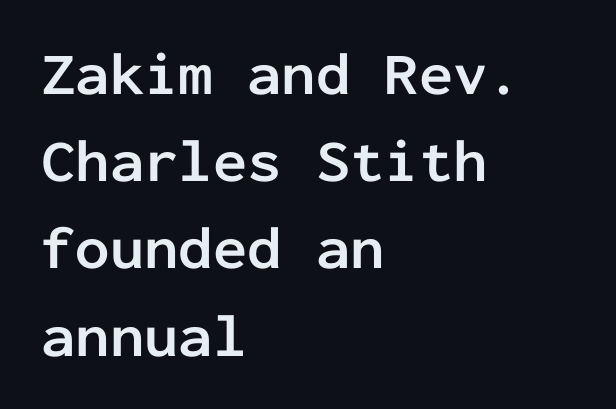
Q: Is the text bold? A: Yes.
Q: Is the text italic (slanted)? A: No, it is upright.
Q: Is the typeface a serif or a sans-serif typeface? A: Sans-serif.
Q: Is the text underlined? A: No.
Q: How is the paragraph aligned? A: Left-aligned.
Q: Is the spacing between letters normal or unusually wide? A: Normal.
Q: Is the spacing between lines tight, normal or loose? A: Normal.
Q: Width (condensed, normal, or wide)? A: Normal.
Q: Stroke contrast? A: Low.
Q: x-height? A: Medium.
Q: Monospaced? A: Yes.
